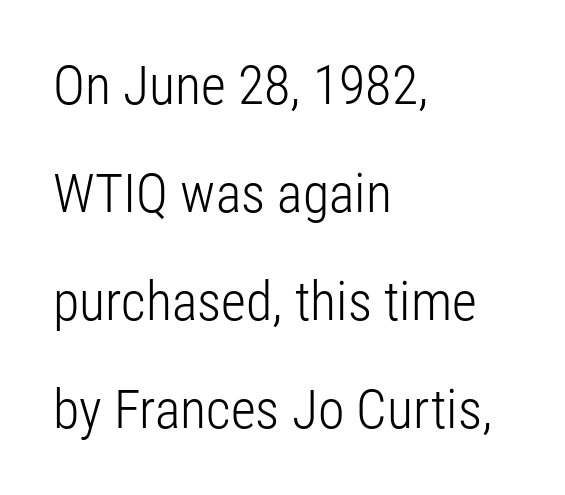
The image shows 54 px light, condensed sans-serif type, upright; set left-aligned, loose line spacing (2.0x), normal letter spacing, not underlined; low stroke contrast and a medium x-height.
